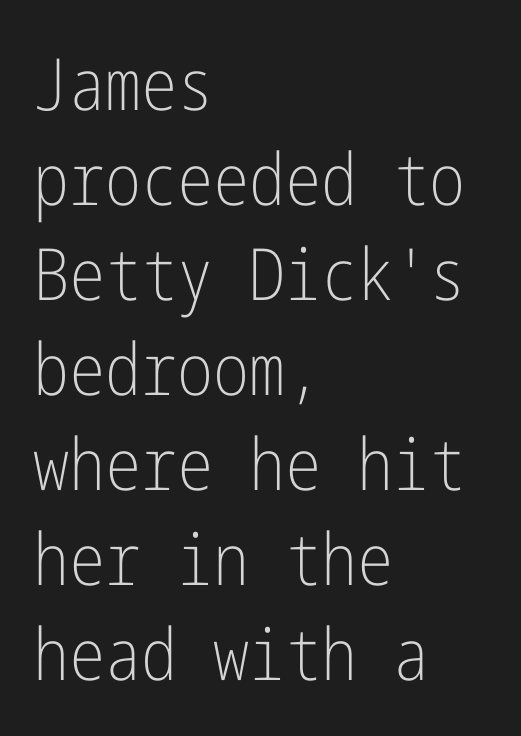
The image shows 72 px light, condensed sans-serif type, upright; set left-aligned, normal line spacing (1.32x), normal letter spacing, not underlined; low stroke contrast and a medium x-height.
